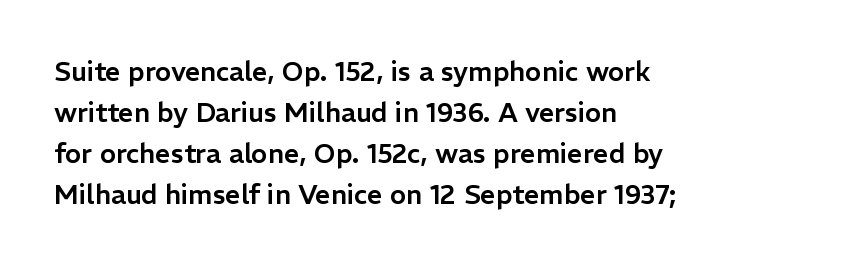
Underlining? Definitely not there. The passage shown stacks its lines at a standard gap. Tall strokes in this sample are plumb rather than angled. Is the block centered? No — it sits flush against the left margin.
